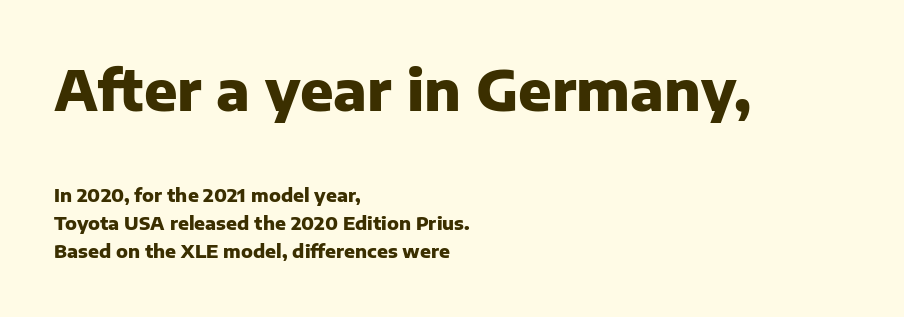
Q: Is the text bold? A: Yes.
Q: Is the text italic (slanted)? A: No, it is upright.
Q: Is the typeface a serif or a sans-serif typeface? A: Sans-serif.
Q: Is the text underlined? A: No.
Q: How is the paragraph aligned? A: Left-aligned.
Q: Is the spacing between letters normal or unusually wide? A: Normal.
Q: Is the spacing between lines tight, normal or loose? A: Normal.
Q: Which block of text is set in a larger size, the first (top) or the second (bottom)? A: The first (top) one.
Q: Width (condensed, normal, or wide)? A: Normal.
Q: Stroke contrast? A: Low.
Q: x-height? A: Medium.
Q: Monospaced? A: No.
